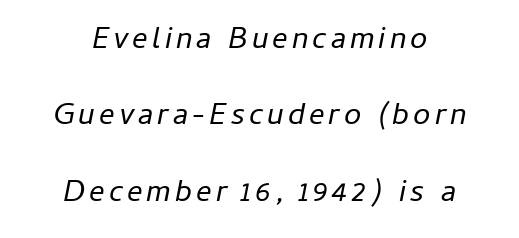
The image shows 31 px regular-weight type, italic (leaning right); set centered, loose line spacing (2.46x), not underlined; low stroke contrast and a medium x-height.
